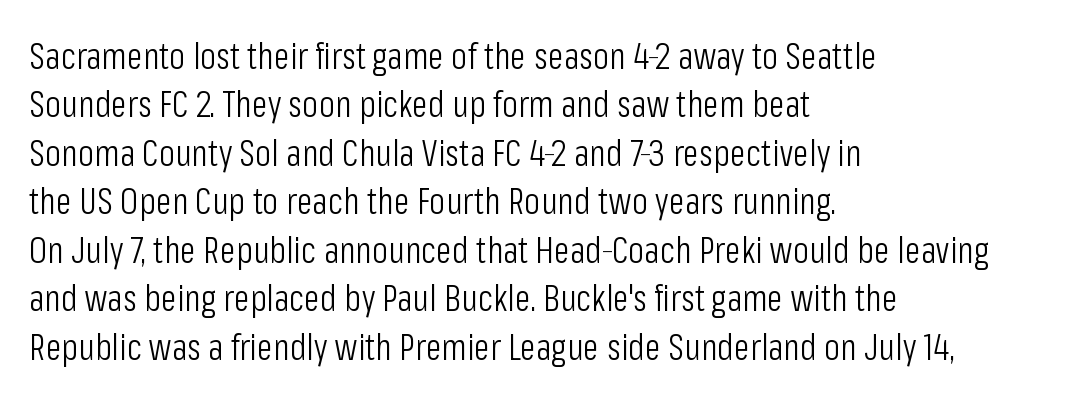
{"serif": "no", "italic": "no", "bold": "no", "weight": "light", "width": "condensed", "stroke_contrast": "low", "x_height": "medium", "monospaced": "no", "underline": "no", "align": "left", "line_spacing": "normal", "line_spacing_ratio": 1.31, "letter_spacing": "normal", "letter_spacing_em": 0.0, "glyph_px": 37}
